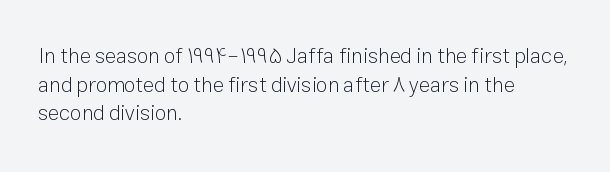
The image shows 21 px text type, upright; set left-aligned, normal line spacing (1.36x), normal letter spacing, not underlined.
